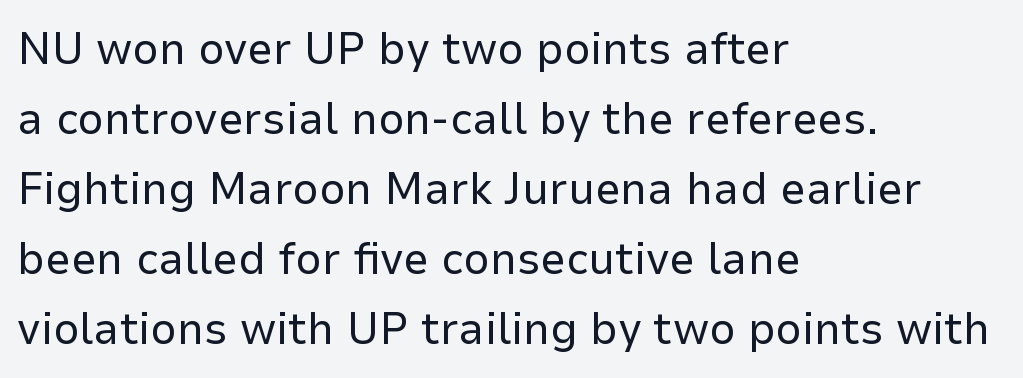
The space directly below the letters is spotless. These lines sit exactly where default settings would place them. Casual observation: everything's shoved over to the left. The tracking reads as untouched default to a designer's eye. Varying glyph widths throughout — classic text-font behaviour.
